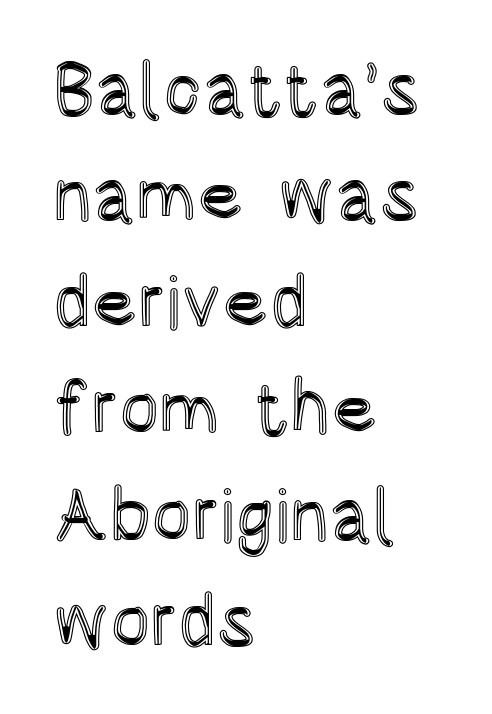
Q: Is the text italic (slanted)? A: No, it is upright.
Q: Is the text underlined? A: No.
Q: How is the paragraph aligned? A: Left-aligned.
Q: Is the spacing between letters normal or unusually wide? A: Normal.
Q: Is the spacing between lines tight, normal or loose? A: Normal.
Q: Width (condensed, normal, or wide)? A: Condensed.
Q: x-height? A: Large.
Q: Monospaced? A: No.
